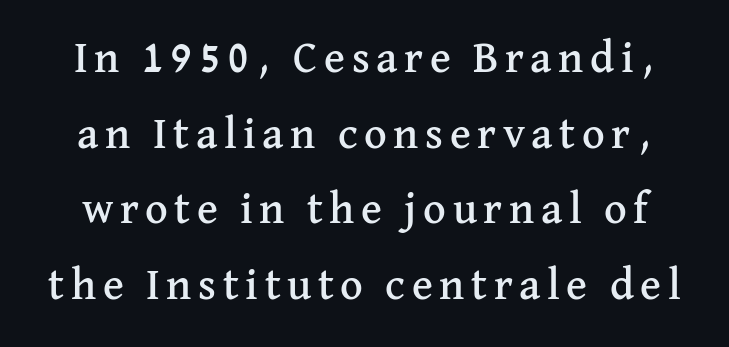
These lines were composed using upright roman letters. Type style note: has serifs. Honestly, there is no underline to notice here at all. The passage shown is typed in a proportional face where columns would drift.
